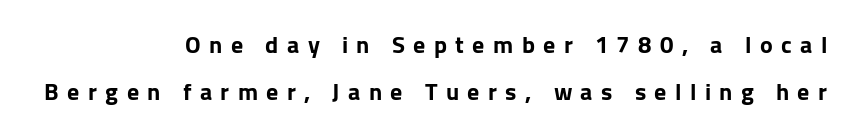
Q: Is the text bold? A: Yes.
Q: Is the text italic (slanted)? A: No, it is upright.
Q: Is the text underlined? A: No.
Q: How is the paragraph aligned? A: Right-aligned.
Q: Is the spacing between letters normal or unusually wide? A: Unusually wide.
Q: Is the spacing between lines tight, normal or loose? A: Loose.
